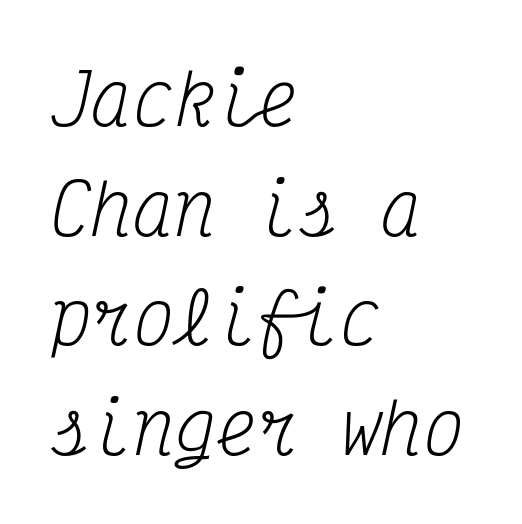
{"serif": "yes", "italic": "yes", "lean": "right", "slant_degrees": 12, "bold": "no", "weight": "regular", "width": "condensed", "stroke_contrast": "medium", "x_height": "medium", "monospaced": "yes", "underline": "no", "align": "left", "line_spacing": "normal", "line_spacing_ratio": 1.59, "letter_spacing": "normal", "letter_spacing_em": 0.0, "glyph_px": 69}
